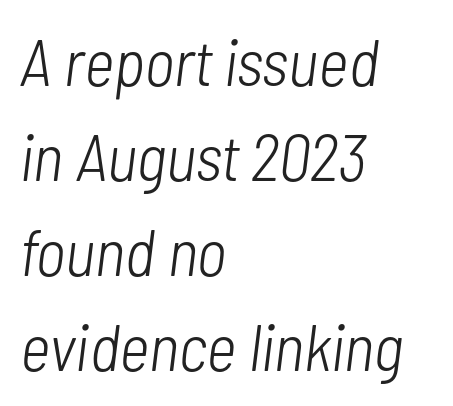
Q: Is the text bold? A: No.
Q: Is the text italic (slanted)? A: Yes, it leans right by about 7 degrees.
Q: Is the text underlined? A: No.
Q: How is the paragraph aligned? A: Left-aligned.
Q: Is the spacing between letters normal or unusually wide? A: Normal.
Q: Is the spacing between lines tight, normal or loose? A: Normal.
Q: Width (condensed, normal, or wide)? A: Condensed.
Q: Stroke contrast? A: Low.
Q: x-height? A: Medium.
Q: Monospaced? A: No.
